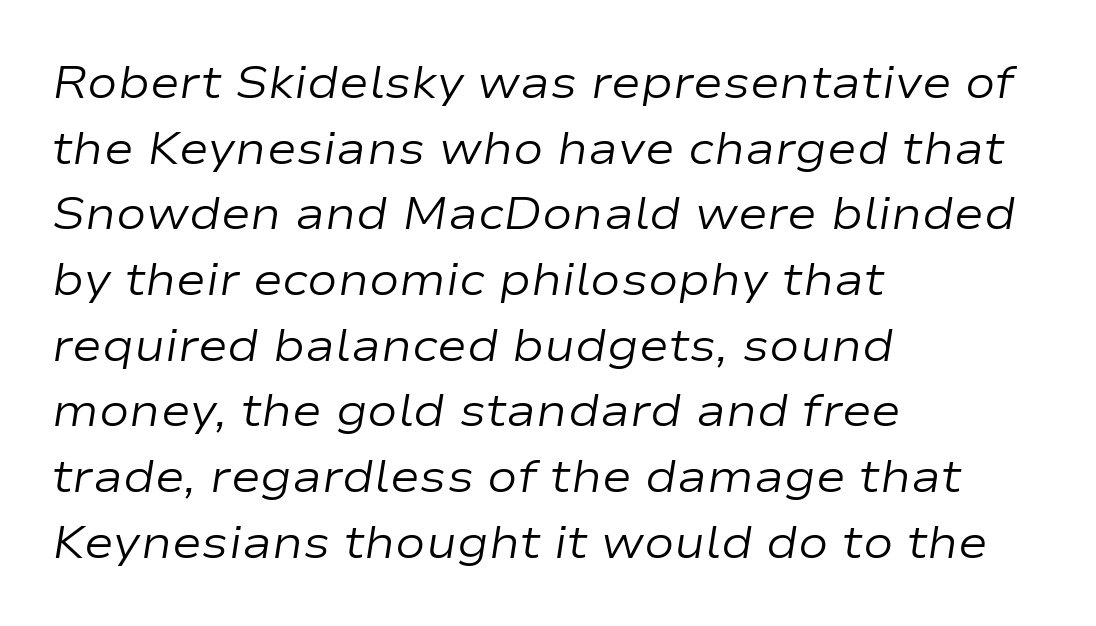
{"italic": "yes", "lean": "right", "slant_degrees": 9, "bold": "no", "weight": "regular", "width": "wide", "stroke_contrast": "low", "x_height": "medium", "monospaced": "no", "underline": "no", "align": "left", "line_spacing": "normal", "line_spacing_ratio": 1.46, "letter_spacing": "normal", "letter_spacing_em": 0.0, "glyph_px": 45}
